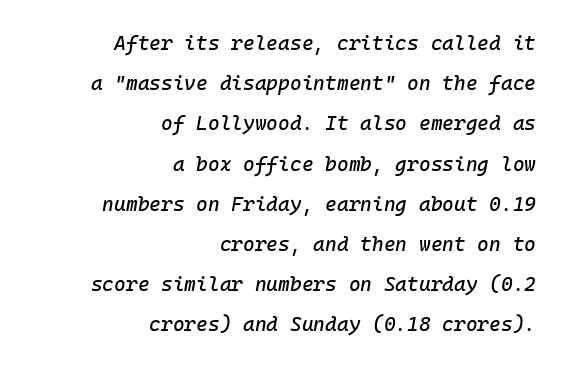
The image shows 20 px text type, italic (leaning right); set right-aligned, loose line spacing (2.01x), normal letter spacing, not underlined.
